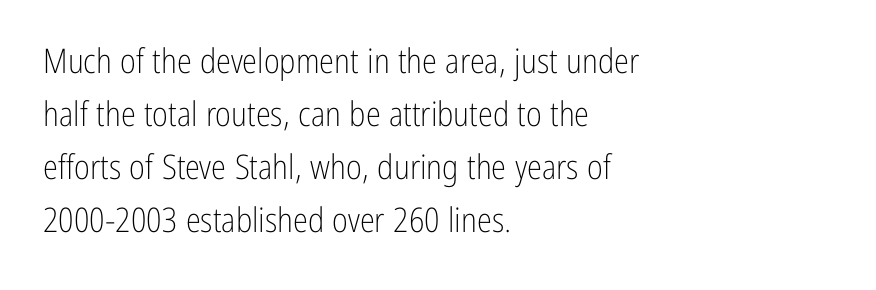
Q: Is the text bold? A: No.
Q: Is the text italic (slanted)? A: No, it is upright.
Q: Is the typeface a serif or a sans-serif typeface? A: Sans-serif.
Q: Is the text underlined? A: No.
Q: How is the paragraph aligned? A: Left-aligned.
Q: Is the spacing between letters normal or unusually wide? A: Normal.
Q: Is the spacing between lines tight, normal or loose? A: Normal.
Q: Width (condensed, normal, or wide)? A: Condensed.
Q: Stroke contrast? A: Low.
Q: x-height? A: Medium.
Q: Monospaced? A: No.
